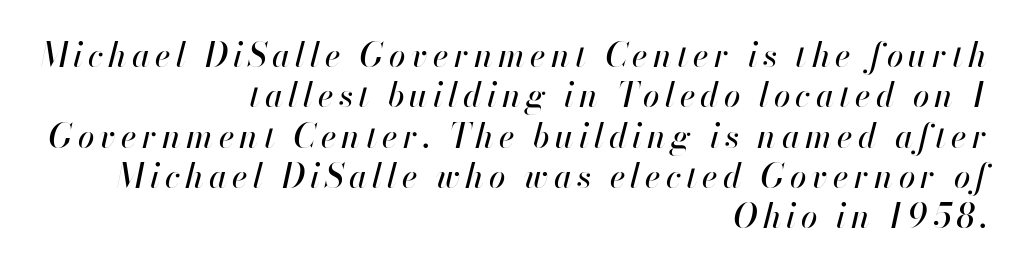
These lines stack with their right ends in a neat column. Is the type slanted? Yes — the strokes lean at a clear angle. You could not count columns in this text — the font is proportionally spaced. Just letters on the line, the space beneath them empty.
